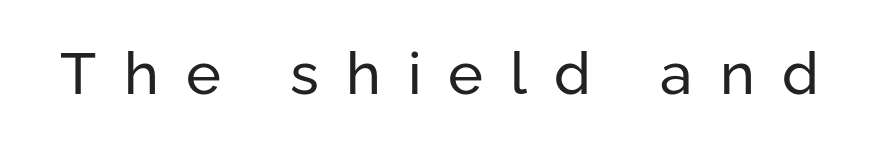
The image shows 59 px regular-weight sans-serif type, upright; set unusually wide letter spacing (+0.46 em), not underlined; low stroke contrast and a medium x-height.
